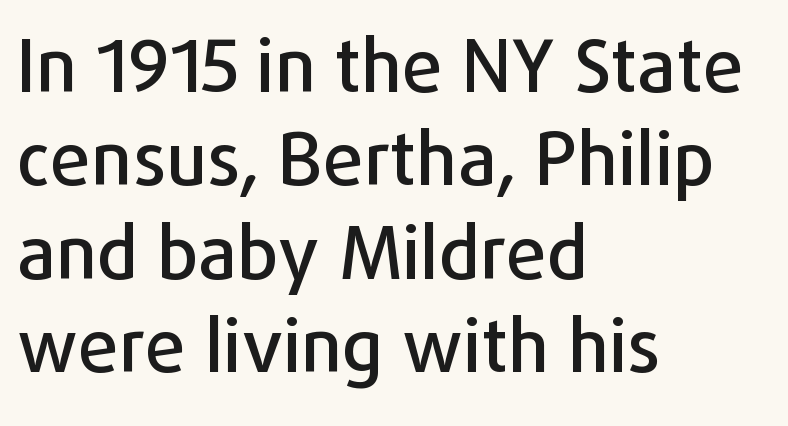
Q: Is the text italic (slanted)? A: No, it is upright.
Q: Is the typeface a serif or a sans-serif typeface? A: Sans-serif.
Q: Is the text underlined? A: No.
Q: How is the paragraph aligned? A: Left-aligned.
Q: Is the spacing between letters normal or unusually wide? A: Normal.
Q: Is the spacing between lines tight, normal or loose? A: Normal.
Q: Width (condensed, normal, or wide)? A: Normal.
Q: Stroke contrast? A: Low.
Q: x-height? A: Medium.
Q: Monospaced? A: No.
